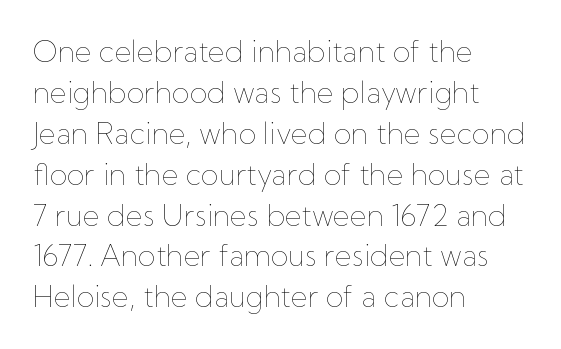
Q: Is the text bold? A: No.
Q: Is the text italic (slanted)? A: No, it is upright.
Q: Is the text underlined? A: No.
Q: How is the paragraph aligned? A: Left-aligned.
Q: Is the spacing between letters normal or unusually wide? A: Normal.
Q: Is the spacing between lines tight, normal or loose? A: Normal.
Q: Width (condensed, normal, or wide)? A: Normal.
Q: Stroke contrast? A: Low.
Q: x-height? A: Medium.
Q: Monospaced? A: No.
